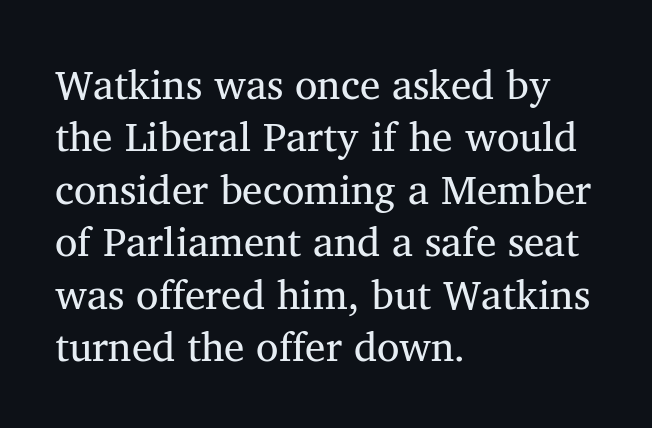
Q: Is the text bold? A: No.
Q: Is the text italic (slanted)? A: No, it is upright.
Q: Is the typeface a serif or a sans-serif typeface? A: Serif.
Q: Is the text underlined? A: No.
Q: How is the paragraph aligned? A: Left-aligned.
Q: Is the spacing between letters normal or unusually wide? A: Normal.
Q: Is the spacing between lines tight, normal or loose? A: Normal.
Q: Width (condensed, normal, or wide)? A: Normal.
Q: Stroke contrast? A: Medium.
Q: x-height? A: Medium.
Q: Monospaced? A: No.
